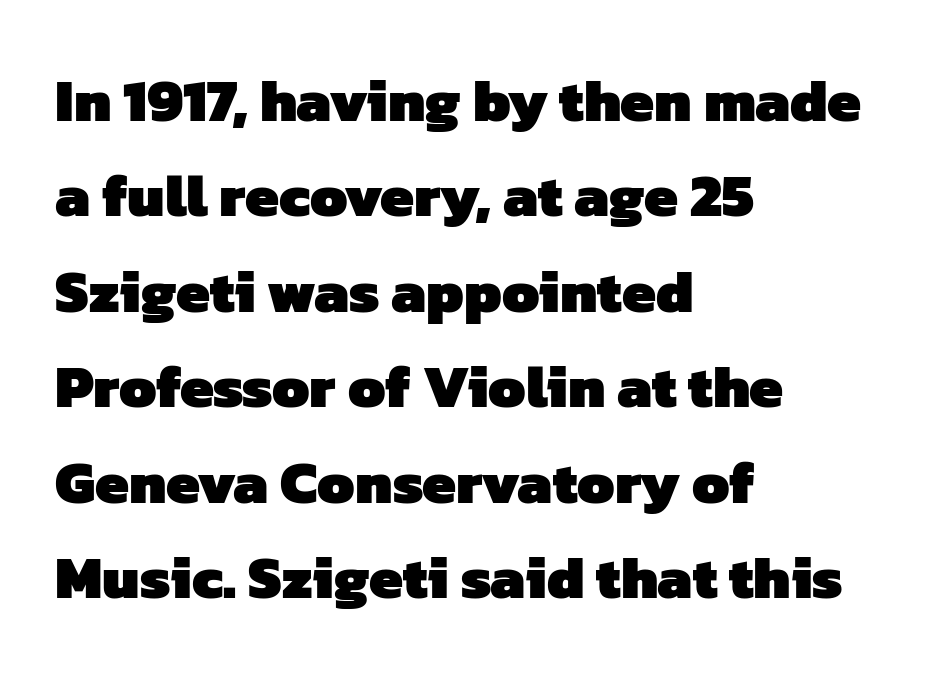
Q: Is the text bold? A: Yes.
Q: Is the typeface a serif or a sans-serif typeface? A: Sans-serif.
Q: Is the text underlined? A: No.
Q: How is the paragraph aligned? A: Left-aligned.
Q: Is the spacing between letters normal or unusually wide? A: Normal.
Q: Is the spacing between lines tight, normal or loose? A: Normal.
Q: Width (condensed, normal, or wide)? A: Normal.
Q: Stroke contrast? A: Low.
Q: x-height? A: Medium.
Q: Monospaced? A: No.
